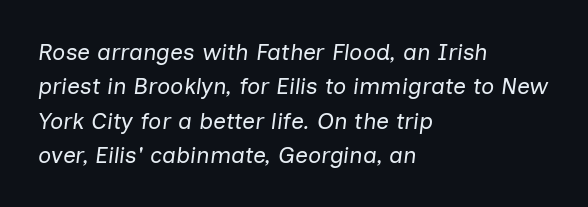
The designer left line spacing at the default. Does the copy run flush right? No — it runs flush left. The type is set solid horizontally, with unmodified tracking. Stroke thickness stays within the range of a standard reading face or lighter. You can tell it's italic because the verticals aren't actually vertical.
